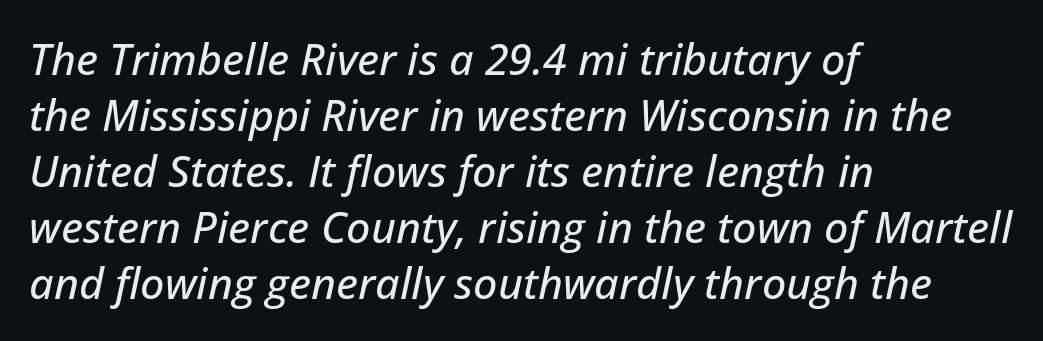
Q: Is the text italic (slanted)? A: Yes, it leans right by about 12 degrees.
Q: Is the text underlined? A: No.
Q: How is the paragraph aligned? A: Left-aligned.
Q: Is the spacing between letters normal or unusually wide? A: Normal.
Q: Is the spacing between lines tight, normal or loose? A: Normal.
Q: Width (condensed, normal, or wide)? A: Normal.
Q: Stroke contrast? A: Low.
Q: x-height? A: Medium.
Q: Monospaced? A: No.
